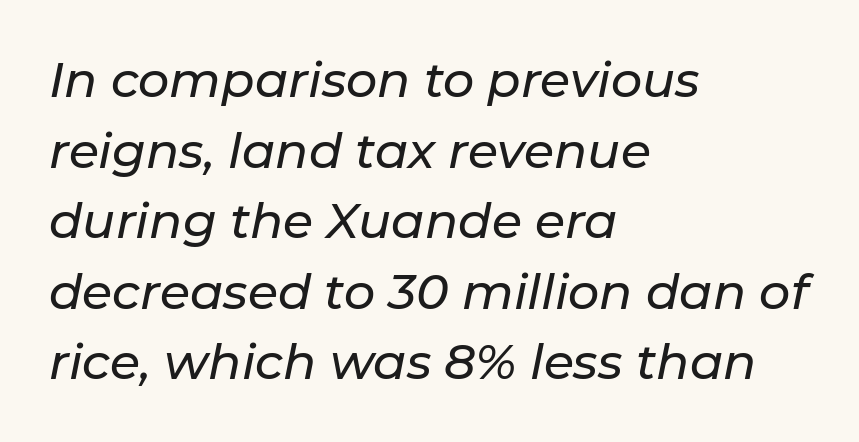
{"italic": "yes", "lean": "right", "slant_degrees": 11, "width": "normal", "stroke_contrast": "low", "x_height": "medium", "monospaced": "no", "underline": "no", "align": "left", "line_spacing": "normal", "line_spacing_ratio": 1.44, "letter_spacing": "normal", "letter_spacing_em": 0.0, "glyph_px": 49}
